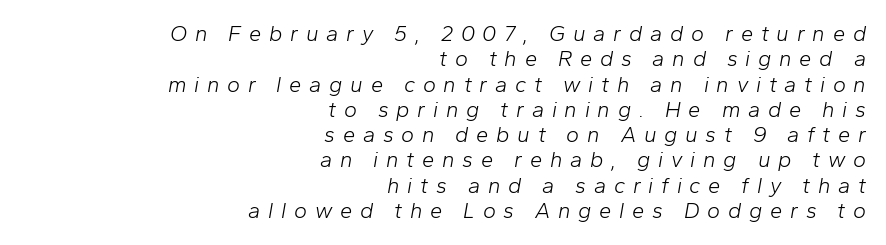
Q: Is the text bold? A: No.
Q: Is the text italic (slanted)? A: Yes, it leans right by about 10 degrees.
Q: Is the text underlined? A: No.
Q: How is the paragraph aligned? A: Right-aligned.
Q: Is the spacing between letters normal or unusually wide? A: Unusually wide.
Q: Is the spacing between lines tight, normal or loose? A: Tight.
